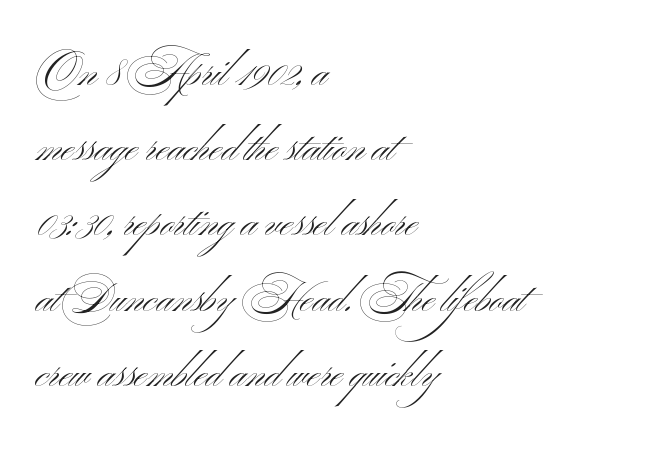
Q: Is the text bold? A: No.
Q: Is the text italic (slanted)? A: Yes.
Q: Is the typeface a serif or a sans-serif typeface? A: Sans-serif.
Q: Is the text underlined? A: No.
Q: How is the paragraph aligned? A: Left-aligned.
Q: Is the spacing between letters normal or unusually wide? A: Normal.
Q: Width (condensed, normal, or wide)? A: Wide.
Q: Stroke contrast? A: Medium.
Q: x-height? A: Small.
Q: Monospaced? A: No.
